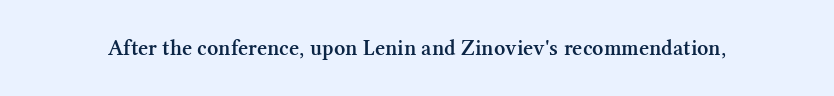
The image shows 22 px text type, upright; set normal letter spacing, not underlined.
